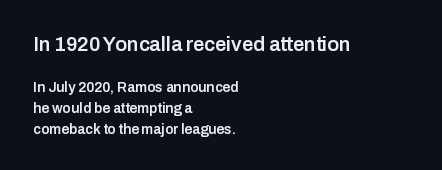
Q: Is the text bold? A: Semi-bold.
Q: Is the text italic (slanted)? A: No, it is upright.
Q: Is the text underlined? A: No.
Q: How is the paragraph aligned? A: Left-aligned.
Q: Is the spacing between letters normal or unusually wide? A: Normal.
Q: Is the spacing between lines tight, normal or loose? A: Normal.
Q: Which block of text is set in a larger size, the first (top) or the second (bottom)? A: The first (top) one.
